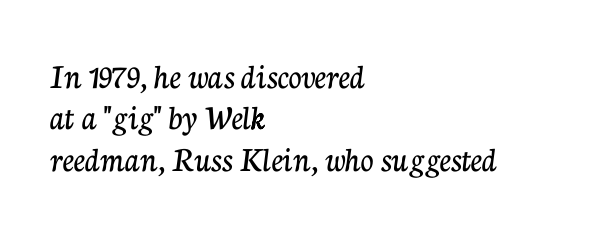
{"serif": "yes", "width": "normal", "stroke_contrast": "low", "x_height": "medium", "monospaced": "no", "underline": "no", "align": "left", "line_spacing": "tight", "line_spacing_ratio": 1.15, "letter_spacing": "normal", "letter_spacing_em": 0.0, "glyph_px": 36}
